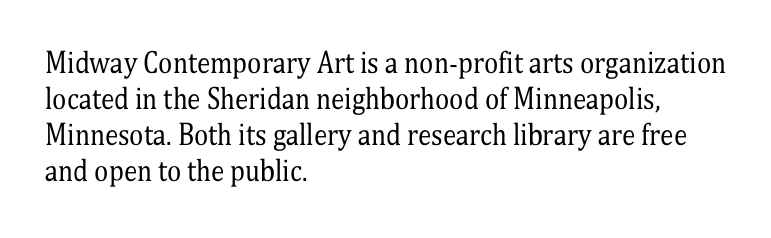
{"italic": "no", "bold": "no", "underline": "no", "align": "left", "line_spacing": "normal", "line_spacing_ratio": 1.33, "letter_spacing": "normal", "letter_spacing_em": 0.0, "glyph_px": 27}
